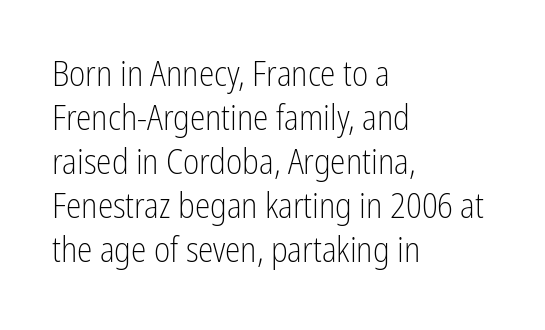
The typesetting does not lean heavy: it is not bold. Underline: absent. Baseline-to-baseline distance is the conventional proportion of letter height. Observe the ordinary spacing: letters are neighbours, not strangers. Quick note: not italic, upright. The letters advance in unequal steps, a hallmark of proportional type.
